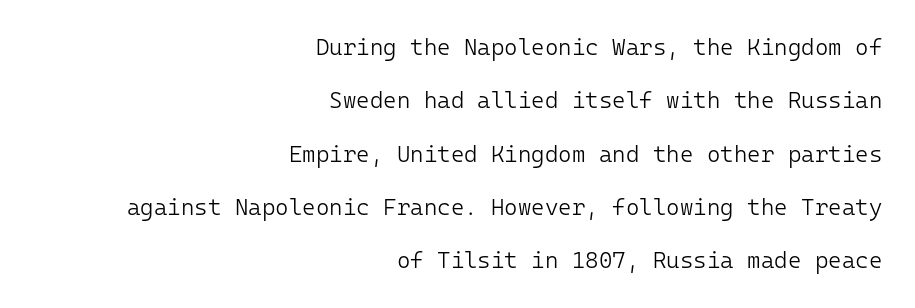
The image shows 23 px text type, upright; set right-aligned, loose line spacing (2.32x), normal letter spacing, not underlined.
